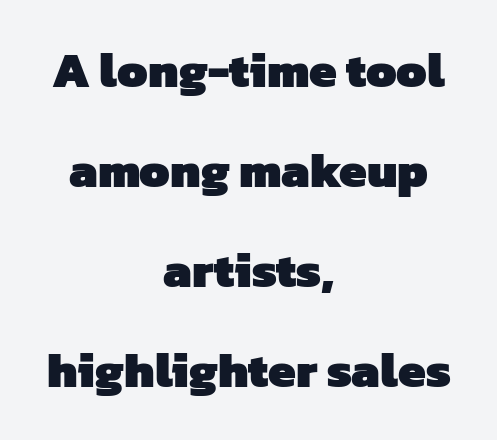
The image shows 49 px heavy sans-serif type; set centered, loose line spacing (2.04x), normal letter spacing, not underlined; low stroke contrast and a medium x-height.
